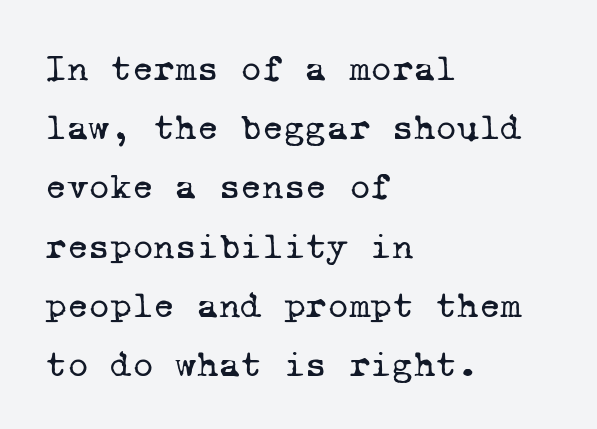
The letters carry serifs — small finishing strokes at the ends of their stems. Compared with a typical body face, this is equally light or lighter still. These lines are rendered in a fixed-pitch font. The typesetter chose a ragged-right arrangement here.
